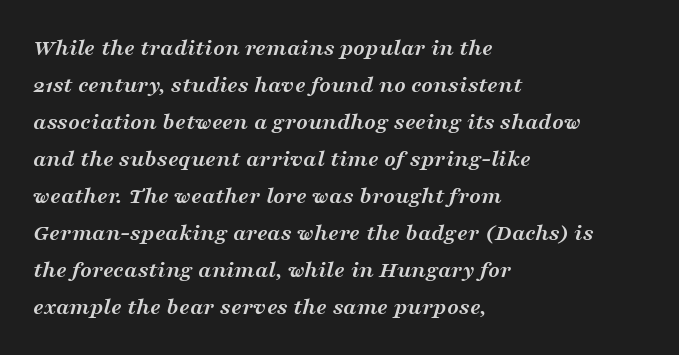
{"italic": "yes", "lean": "right", "slant_degrees": 16, "bold": "yes", "underline": "no", "align": "left", "line_spacing": "normal", "line_spacing_ratio": 1.54, "letter_spacing": "normal", "letter_spacing_em": 0.0, "glyph_px": 24}
